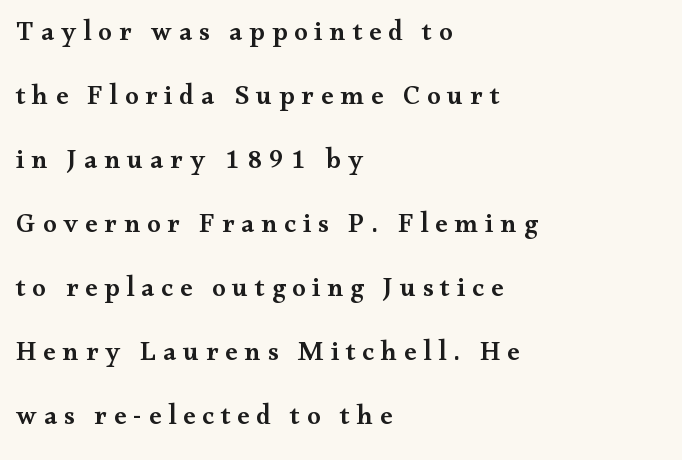
Tracking value appears strongly positive — letters spread wide. Stroke thickness is moderately raised; the sample reads as semibold. Descenders hang freely into open space. You can tell it's not italic because the verticals are truly vertical. Airy leading. The rendering anchors every line to the left-hand side.
